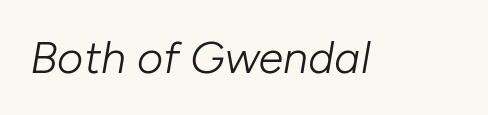
The image shows 45 px light type, italic (leaning right); set normal letter spacing, not underlined; low stroke contrast and a medium x-height.
